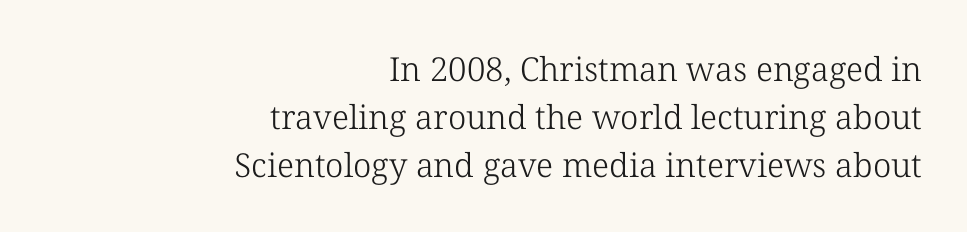
{"serif": "yes", "italic": "no", "bold": "no", "weight": "light", "width": "normal", "stroke_contrast": "low", "x_height": "medium", "monospaced": "no", "underline": "no", "align": "right", "line_spacing": "normal", "line_spacing_ratio": 1.45, "letter_spacing": "normal", "letter_spacing_em": 0.0, "glyph_px": 33}
